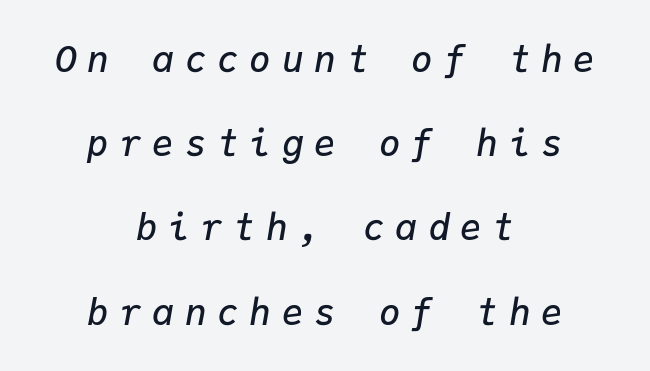
The type is letterspaced generously, with wide tracking. This rendering features lettering with no underline. Caption: semibold face, moderately heavy strokes. Caption: multi-line text, centered on the measure. The rendering uses typewriter-style spacing with identical character cells. The whole block is typeset with a tilt.
